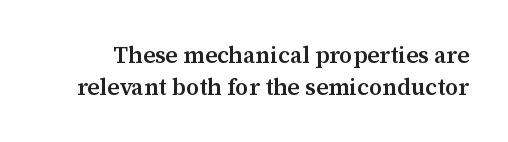
Q: Is the text bold? A: Semi-bold.
Q: Is the text italic (slanted)? A: No, it is upright.
Q: Is the text underlined? A: No.
Q: Is the spacing between letters normal or unusually wide? A: Normal.
Q: Is the spacing between lines tight, normal or loose? A: Normal.
